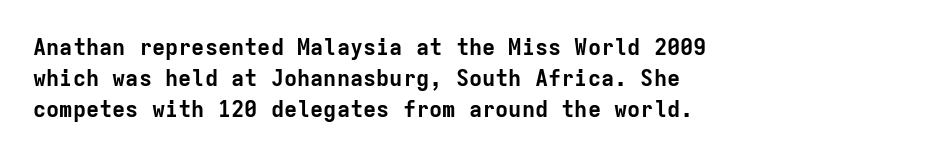
{"italic": "no", "bold": "yes", "underline": "no", "align": "left", "line_spacing": "normal", "line_spacing_ratio": 1.42, "letter_spacing": "normal", "letter_spacing_em": 0.0, "glyph_px": 22}
